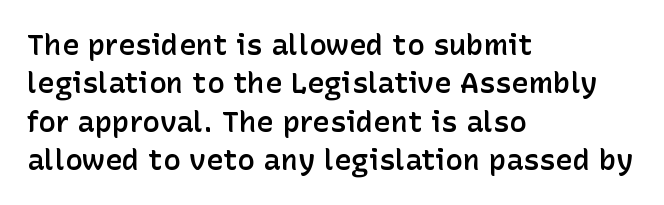
Looks like regular typesetting: each glyph gets only the width it needs. Quick note: not italic, upright. The face used here is rendered with its standard letterfit. This sample keeps an unexceptional amount of space between lines. The passage is arranged the way most books set body copy — flush left.
